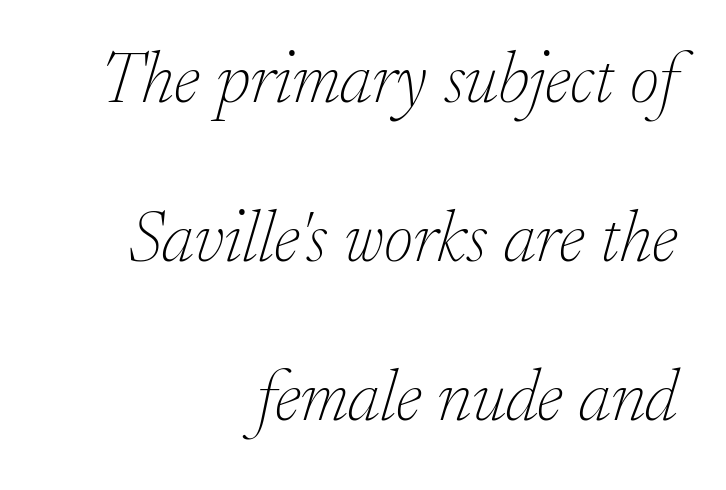
{"serif": "yes", "italic": "yes", "lean": "right", "slant_degrees": 17, "bold": "no", "weight": "thin", "width": "normal", "stroke_contrast": "low", "x_height": "small", "monospaced": "no", "underline": "no", "align": "right", "line_spacing": "loose", "line_spacing_ratio": 2.21, "letter_spacing": "normal", "letter_spacing_em": 0.0, "glyph_px": 72}
